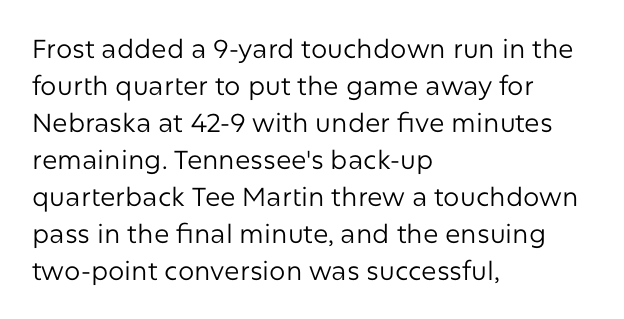
Rule under the text: the space is simply empty. The tracking reads as untouched default to a designer's eye. Compared with a typical body face, this is equally light or lighter still. A student would call this left alignment; a typographer would say flush left, rag right. The rows are spaced the way most documents space them.
